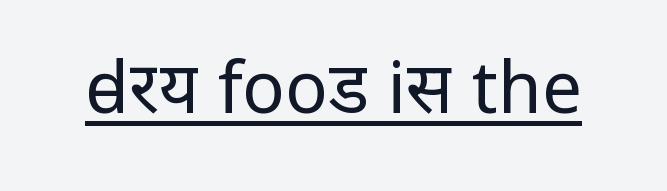
Q: Is the text bold? A: No.
Q: Is the text italic (slanted)? A: No, it is upright.
Q: Is the typeface a serif or a sans-serif typeface? A: Sans-serif.
Q: Is the text underlined? A: Yes.
Q: Is the spacing between letters normal or unusually wide? A: Normal.
Q: Width (condensed, normal, or wide)? A: Normal.
Q: Stroke contrast? A: Low.
Q: x-height? A: Medium.
Q: Monospaced? A: No.
